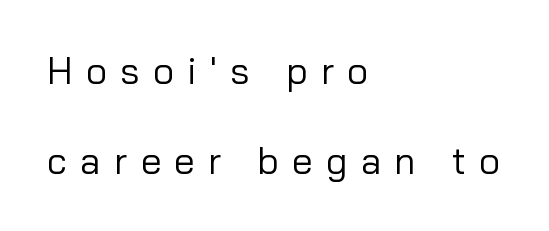
Q: Is the text bold? A: No.
Q: Is the text italic (slanted)? A: No, it is upright.
Q: Is the typeface a serif or a sans-serif typeface? A: Sans-serif.
Q: Is the text underlined? A: No.
Q: How is the paragraph aligned? A: Left-aligned.
Q: Is the spacing between letters normal or unusually wide? A: Unusually wide.
Q: Is the spacing between lines tight, normal or loose? A: Loose.
Q: Width (condensed, normal, or wide)? A: Normal.
Q: Stroke contrast? A: Low.
Q: x-height? A: Medium.
Q: Monospaced? A: No.
